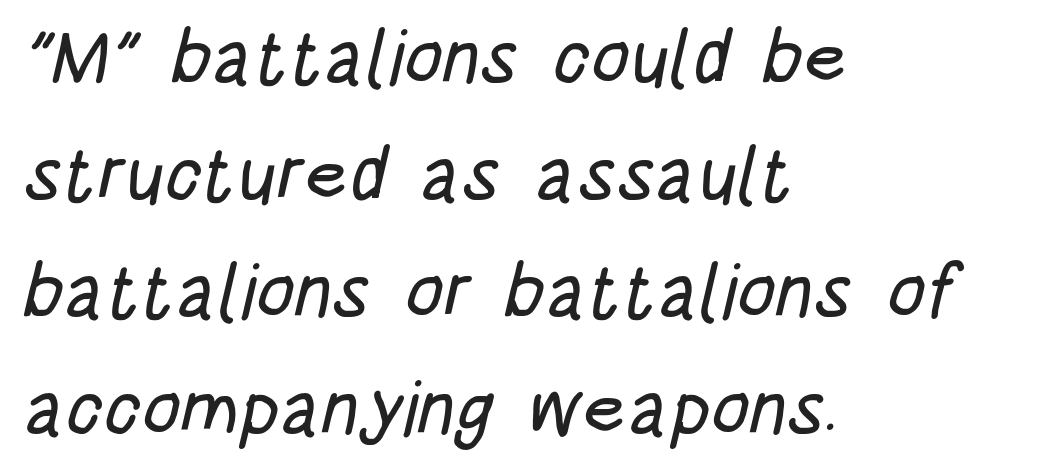
Q: Is the typeface a serif or a sans-serif typeface? A: Sans-serif.
Q: Is the text underlined? A: No.
Q: How is the paragraph aligned? A: Left-aligned.
Q: Is the spacing between letters normal or unusually wide? A: Normal.
Q: Is the spacing between lines tight, normal or loose? A: Normal.
Q: Width (condensed, normal, or wide)? A: Condensed.
Q: Stroke contrast? A: Low.
Q: x-height? A: Large.
Q: Monospaced? A: No.
